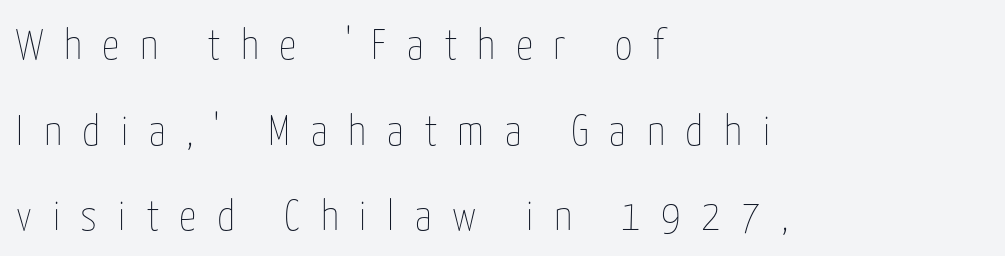
Q: Is the text bold? A: No.
Q: Is the text italic (slanted)? A: No, it is upright.
Q: Is the text underlined? A: No.
Q: How is the paragraph aligned? A: Left-aligned.
Q: Is the spacing between letters normal or unusually wide? A: Unusually wide.
Q: Is the spacing between lines tight, normal or loose? A: Loose.
Q: Width (condensed, normal, or wide)? A: Condensed.
Q: Stroke contrast? A: Low.
Q: x-height? A: Medium.
Q: Monospaced? A: No.
